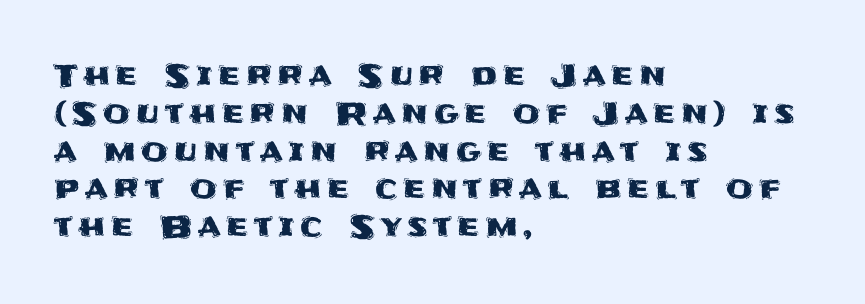
The image shows 31 px sans-serif type, upright; set left-aligned, line spacing 1.22x, not underlined; medium stroke contrast and a large x-height.
